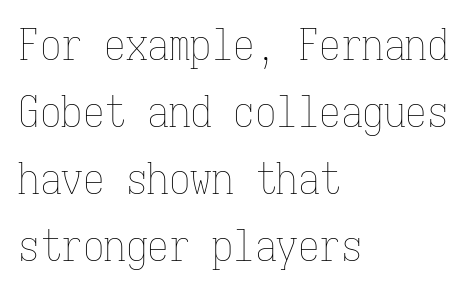
The image shows 43 px thin, condensed type, upright, monospaced; set left-aligned, normal line spacing (1.56x), normal letter spacing, not underlined; low stroke contrast and a medium x-height.
